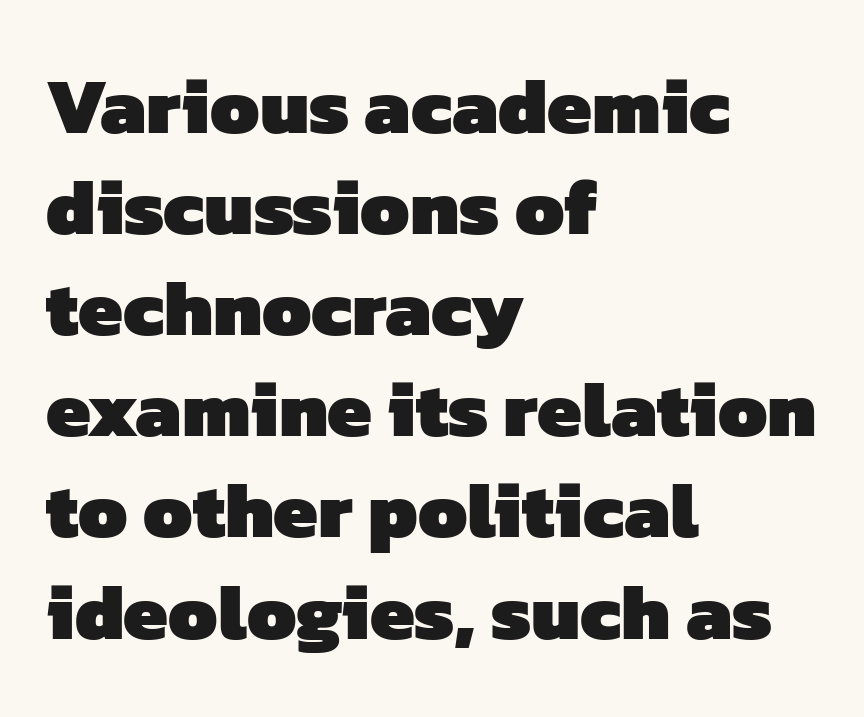
{"serif": "no", "bold": "yes", "weight": "heavy", "width": "normal", "stroke_contrast": "low", "x_height": "medium", "monospaced": "no", "underline": "no", "align": "left", "line_spacing": "normal", "line_spacing_ratio": 1.28, "letter_spacing": "normal", "letter_spacing_em": 0.0, "glyph_px": 79}
